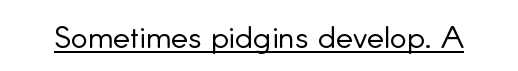
The letterforms sit shoulder to shoulder at normal distance. The font family rendered here belongs to the sans-serif group. Beneath each row of characters lies a ruled line. The rendering uses natural spacing where letterforms have individual widths.
